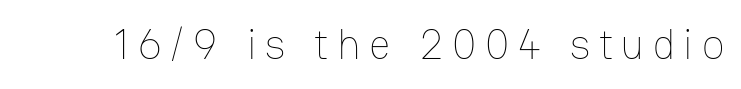
The image shows 42 px thin type, upright; set unusually wide letter spacing (+0.2 em), not underlined; low stroke contrast and a medium x-height.
